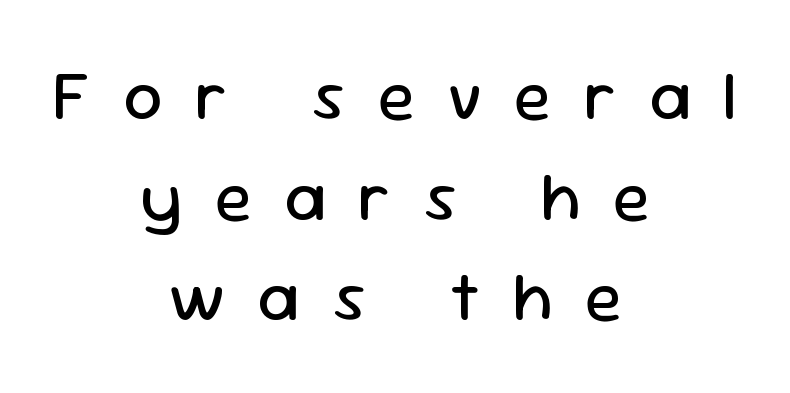
Q: Is the text bold? A: No.
Q: Is the text italic (slanted)? A: No, it is upright.
Q: Is the typeface a serif or a sans-serif typeface? A: Sans-serif.
Q: Is the text underlined? A: No.
Q: How is the paragraph aligned? A: Centered.
Q: Is the spacing between letters normal or unusually wide? A: Unusually wide.
Q: Is the spacing between lines tight, normal or loose? A: Normal.
Q: Width (condensed, normal, or wide)? A: Normal.
Q: Stroke contrast? A: Low.
Q: x-height? A: Medium.
Q: Monospaced? A: No.
